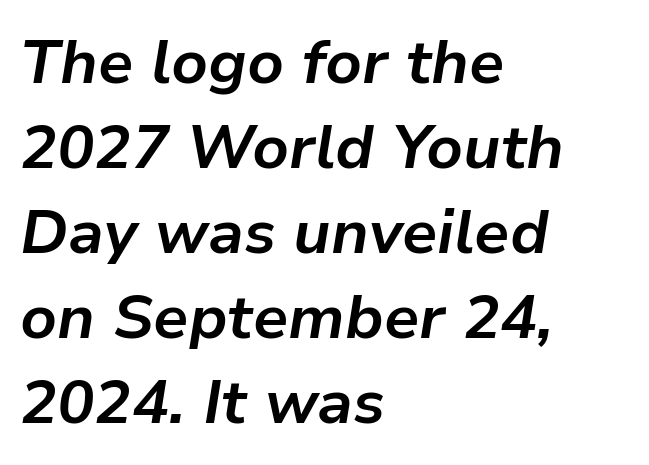
The gap between lines stays unmarked. Notice how the stems are inclined rather than vertical — that's the hallmark of italics. These lines stack with their left ends in a neat column. Here the designer chose a conventional face with non-uniform glyph widths.
